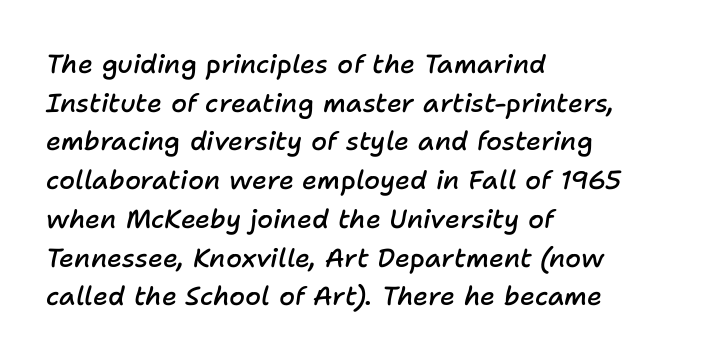
Q: Is the text bold? A: Semi-bold.
Q: Is the text italic (slanted)? A: Yes, it leans right by about 11 degrees.
Q: Is the text underlined? A: No.
Q: How is the paragraph aligned? A: Left-aligned.
Q: Is the spacing between letters normal or unusually wide? A: Normal.
Q: Is the spacing between lines tight, normal or loose? A: Normal.
